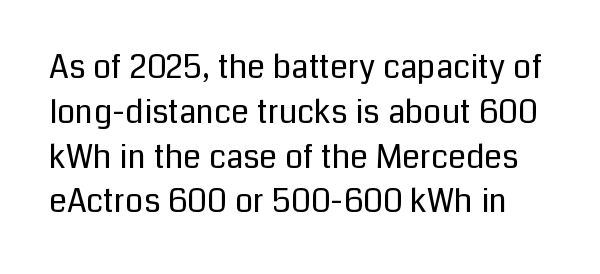
Q: Is the text bold? A: No.
Q: Is the text italic (slanted)? A: No, it is upright.
Q: Is the typeface a serif or a sans-serif typeface? A: Sans-serif.
Q: Is the text underlined? A: No.
Q: Is the spacing between letters normal or unusually wide? A: Normal.
Q: Is the spacing between lines tight, normal or loose? A: Normal.
Q: Width (condensed, normal, or wide)? A: Normal.
Q: Stroke contrast? A: Low.
Q: x-height? A: Medium.
Q: Monospaced? A: No.
